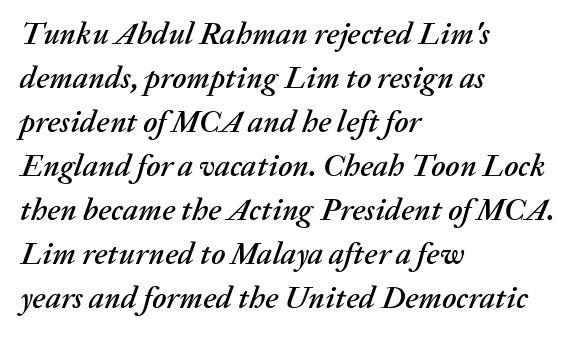
Characters follow at the spacing the type designer built in. Caption: multi-line text, flush left, ragged right. A typesetter would call this leading conventional body-copy spacing. Looking at the ascenders, they clearly lean. The passage shown is typed in a proportional face where columns would drift.
